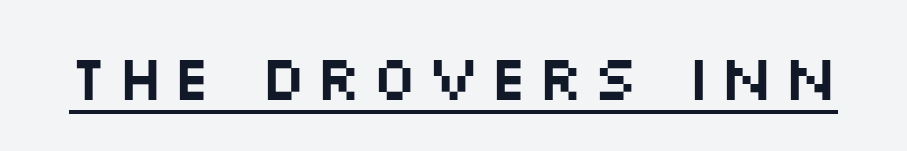
The image shows 63 px wide sans-serif type, upright; set underlined; medium stroke contrast and a large x-height.
